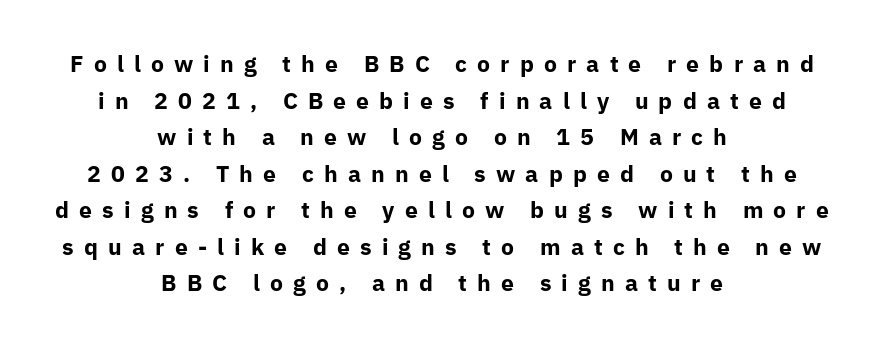
Q: Is the text bold? A: Yes.
Q: Is the text italic (slanted)? A: No, it is upright.
Q: Is the text underlined? A: No.
Q: How is the paragraph aligned? A: Centered.
Q: Is the spacing between letters normal or unusually wide? A: Unusually wide.
Q: Is the spacing between lines tight, normal or loose? A: Normal.
